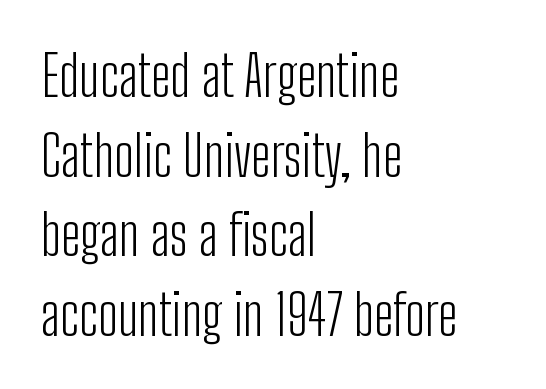
Words appear dense and cohesive because spacing is normal. Notice how descenders clear the ascenders below comfortably — that's standard leading. Short and long lines alike share a common starting point at left. The specimen reads as upright at a glance.
